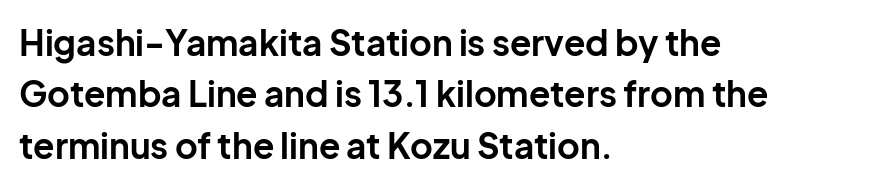
Q: Is the text bold? A: Yes.
Q: Is the text italic (slanted)? A: No, it is upright.
Q: Is the typeface a serif or a sans-serif typeface? A: Sans-serif.
Q: Is the text underlined? A: No.
Q: How is the paragraph aligned? A: Left-aligned.
Q: Is the spacing between letters normal or unusually wide? A: Normal.
Q: Is the spacing between lines tight, normal or loose? A: Normal.
Q: Width (condensed, normal, or wide)? A: Normal.
Q: Stroke contrast? A: Low.
Q: x-height? A: Medium.
Q: Monospaced? A: No.
